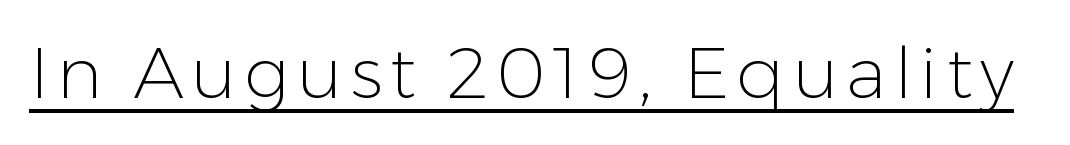
The letters look calm and open, with moderate or lighter stems. Character widths vary here, with narrow letters taking less room than wide ones. The letters stand upright; this is a roman face. Does the type have serifs? No, each stem ends abruptly. The passage shown is underscored from start to finish.
